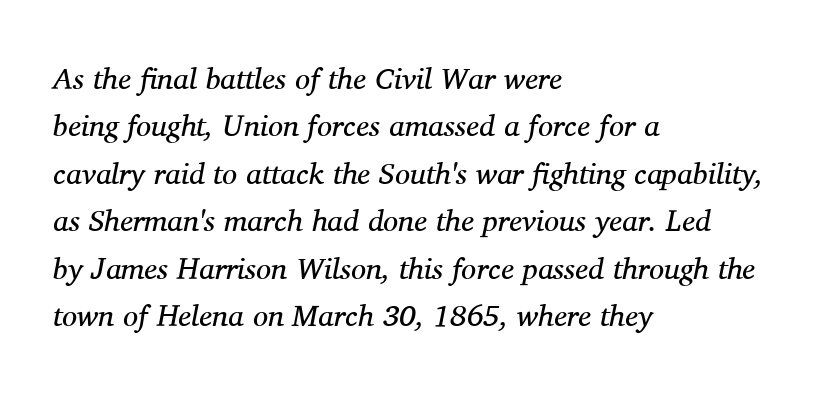
The image shows 30 px regular-weight serif type, italic (leaning right); set left-aligned, normal line spacing (1.58x), normal letter spacing, not underlined; medium stroke contrast and a medium x-height.
